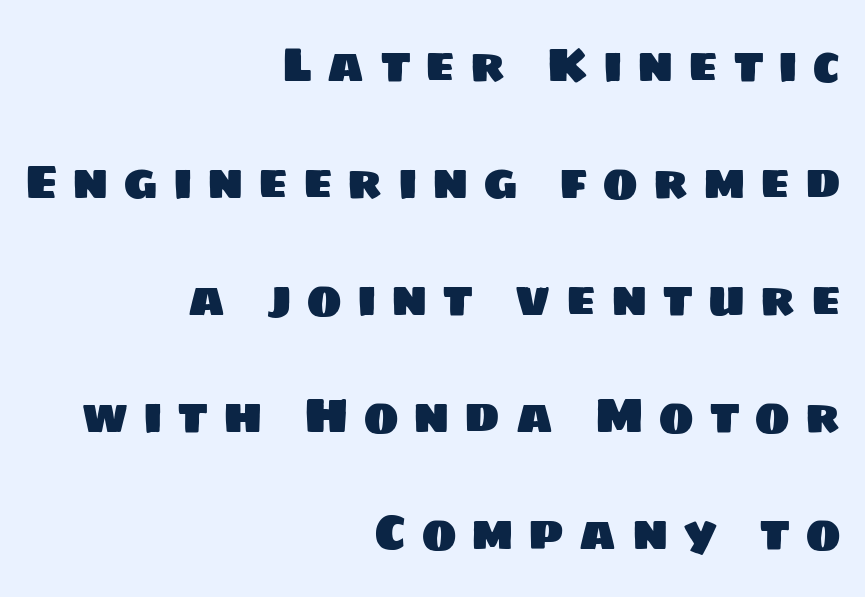
The designer went with a sans here, leaving each stem footless. These lines are set flush right with a ragged left edge. What's the leading like? Stretched, with rows far apart. Think of a printed novel: that variable character pitch is what you see here. The gaps between neighbouring characters are conspicuously large.
